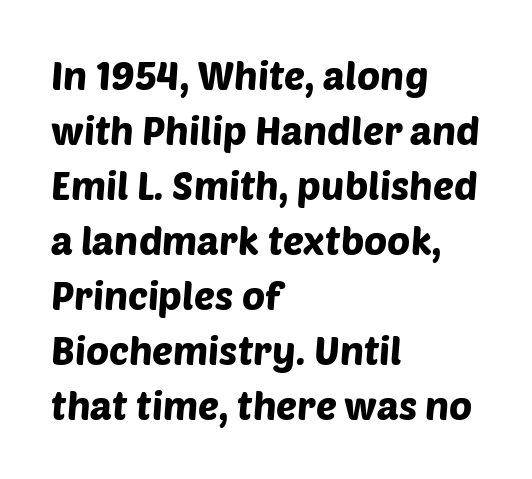
Each letter keeps its own natural width here, so spacing adapts to shape. The passage shown is not underscored anywhere. Check where the strokes stop: nothing finishes them off — pure sans. Teacher's note: observe the even left margin — that is flush-left alignment. A typesetter would call this leading conventional body-copy spacing.
